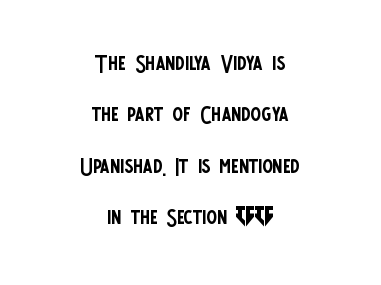
The characters display no serif detailing; their extremities are plain. The tracking reads as untouched default to a designer's eye. Proportional: the letters do not fall into vertical columns. Characters remain perfectly vertical along every line.
